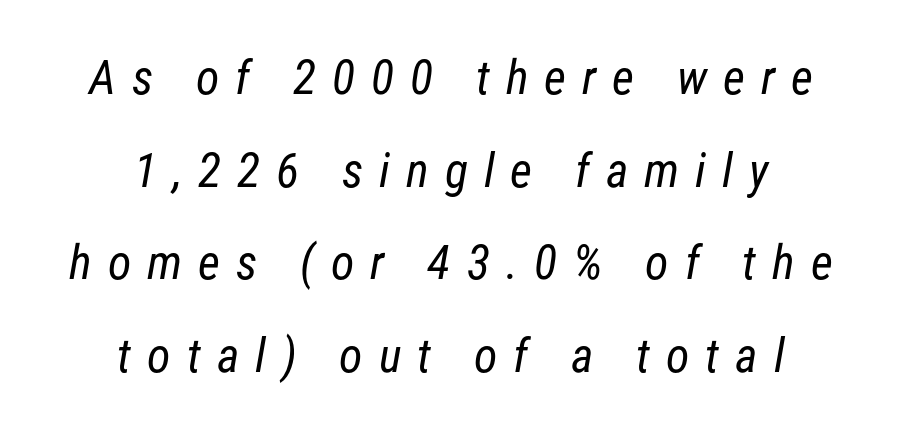
The image shows 48 px regular-weight, condensed sans-serif type; set centered, loose line spacing (1.93x), unusually wide letter spacing (+0.33 em), not underlined; low stroke contrast and a medium x-height.
